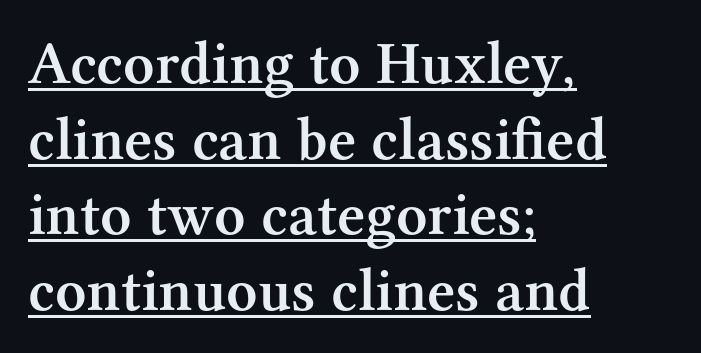
{"serif": "yes", "italic": "no", "bold": "semi", "weight": "semibold", "width": "normal", "stroke_contrast": "medium", "x_height": "medium", "monospaced": "no", "underline": "yes", "align": "left", "line_spacing_ratio": 1.24, "letter_spacing": "normal", "letter_spacing_em": 0.0, "glyph_px": 61}
